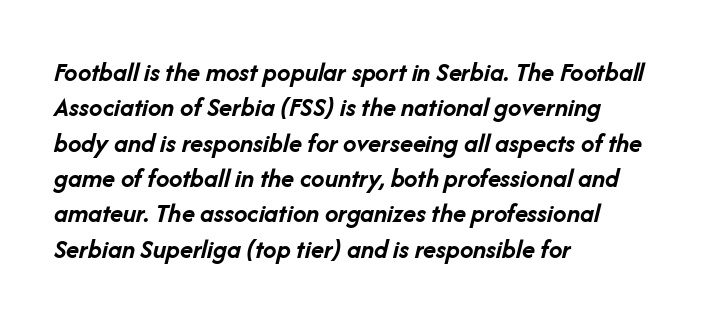
Q: Is the text bold? A: Yes.
Q: Is the text italic (slanted)? A: Yes, it leans right by about 14 degrees.
Q: Is the text underlined? A: No.
Q: How is the paragraph aligned? A: Left-aligned.
Q: Is the spacing between letters normal or unusually wide? A: Normal.
Q: Is the spacing between lines tight, normal or loose? A: Normal.
